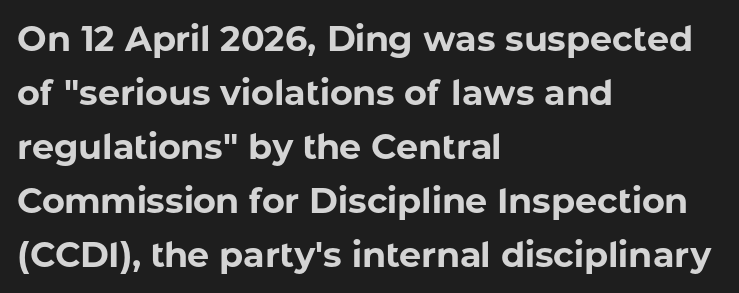
If you drew a line through each stem, it would be perfectly vertical. Character widths vary here, with narrow letters taking less room than wide ones. Students, this is bold: see how much ink each stroke carries. Line starts are locked; line ends wander. The baseline area is clear.
